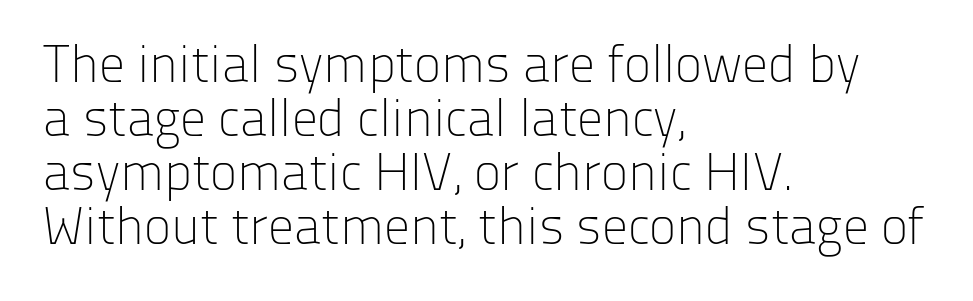
Q: Is the text bold? A: No.
Q: Is the text italic (slanted)? A: No, it is upright.
Q: Is the typeface a serif or a sans-serif typeface? A: Sans-serif.
Q: Is the text underlined? A: No.
Q: How is the paragraph aligned? A: Left-aligned.
Q: Is the spacing between letters normal or unusually wide? A: Normal.
Q: Is the spacing between lines tight, normal or loose? A: Tight.
Q: Width (condensed, normal, or wide)? A: Normal.
Q: Stroke contrast? A: Low.
Q: x-height? A: Medium.
Q: Monospaced? A: No.
